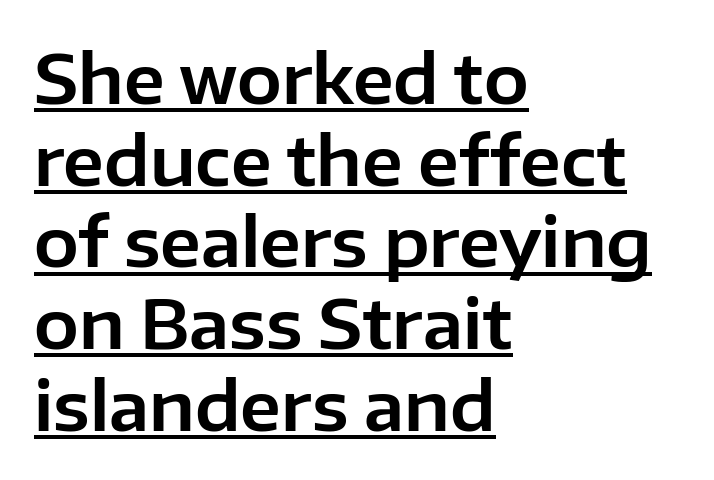
{"serif": "no", "italic": "no", "width": "normal", "stroke_contrast": "low", "x_height": "medium", "monospaced": "no", "underline": "yes", "align": "left", "line_spacing_ratio": 1.22, "letter_spacing": "normal", "letter_spacing_em": 0.0, "glyph_px": 67}
